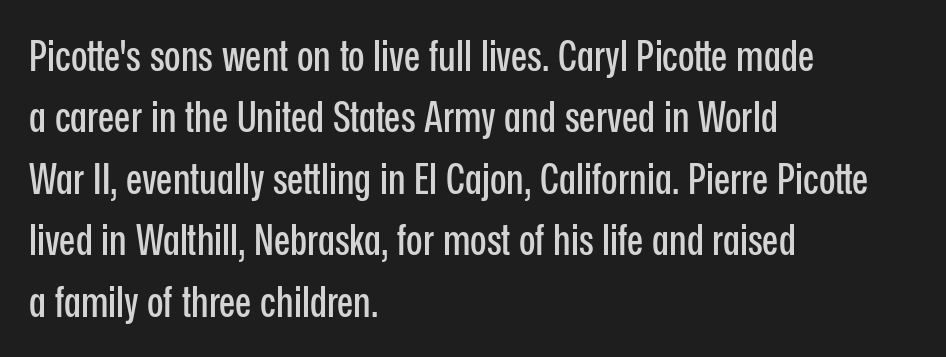
The face used here is a sans, in the tradition of grotesques and geometrics. No italicization has been applied; the sample stays upright. These lines are set flush left with a ragged right edge. These lines sit exactly where default settings would place them. Descender tails drop into unmarked territory.
